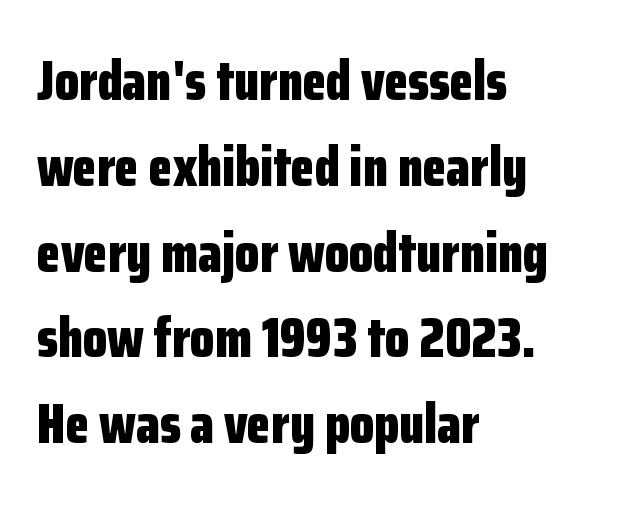
Q: Is the text bold? A: Yes.
Q: Is the text italic (slanted)? A: No, it is upright.
Q: Is the typeface a serif or a sans-serif typeface? A: Sans-serif.
Q: Is the text underlined? A: No.
Q: How is the paragraph aligned? A: Left-aligned.
Q: Is the spacing between letters normal or unusually wide? A: Normal.
Q: Is the spacing between lines tight, normal or loose? A: Normal.
Q: Width (condensed, normal, or wide)? A: Condensed.
Q: Stroke contrast? A: Low.
Q: x-height? A: Medium.
Q: Monospaced? A: No.
